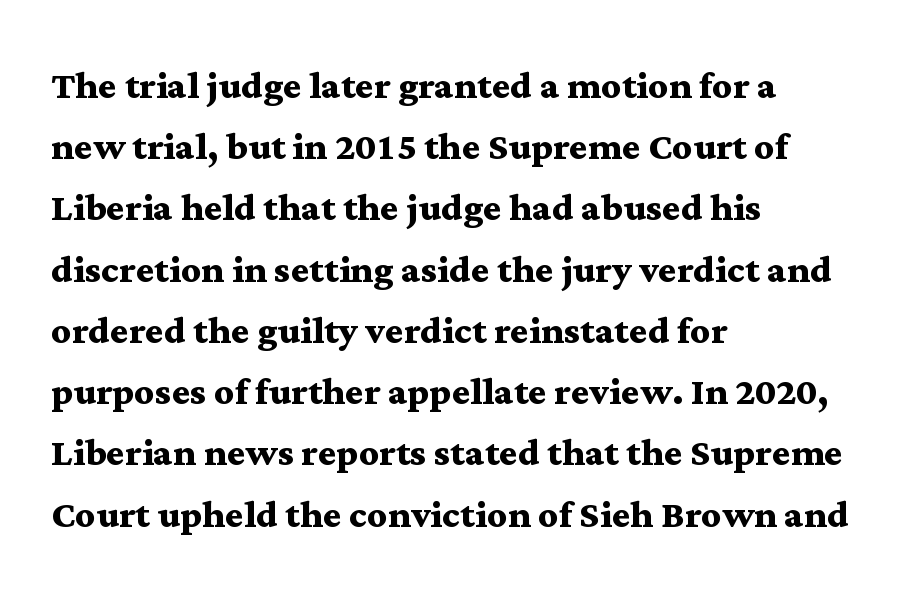
{"serif": "yes", "italic": "no", "bold": "yes", "weight": "semibold", "width": "wide", "stroke_contrast": "medium", "x_height": "medium", "monospaced": "no", "underline": "no", "align": "left", "line_spacing": "normal", "line_spacing_ratio": 1.25, "letter_spacing": "normal", "letter_spacing_em": 0.0, "glyph_px": 49}
